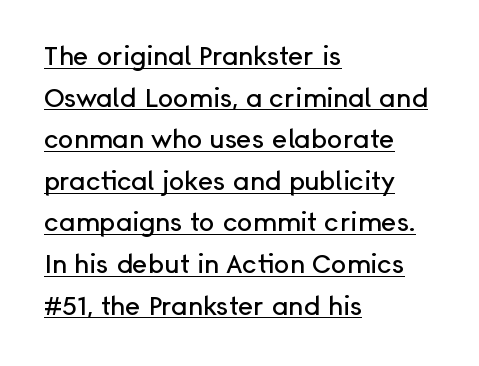
{"italic": "no", "underline": "yes", "align": "left", "line_spacing": "normal", "line_spacing_ratio": 1.6, "letter_spacing": "normal", "letter_spacing_em": 0.0, "glyph_px": 26}
